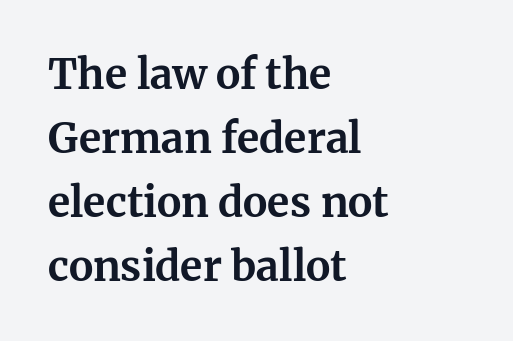
Q: Is the text bold? A: Yes.
Q: Is the text italic (slanted)? A: No, it is upright.
Q: Is the typeface a serif or a sans-serif typeface? A: Serif.
Q: Is the text underlined? A: No.
Q: How is the paragraph aligned? A: Left-aligned.
Q: Is the spacing between letters normal or unusually wide? A: Normal.
Q: Is the spacing between lines tight, normal or loose? A: Normal.
Q: Width (condensed, normal, or wide)? A: Normal.
Q: Stroke contrast? A: Medium.
Q: x-height? A: Medium.
Q: Monospaced? A: No.
